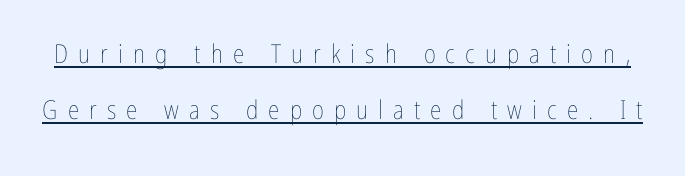
The image shows 26 px text type, upright; set loose line spacing (2.16x), unusually wide letter spacing (+0.39 em), underlined.
